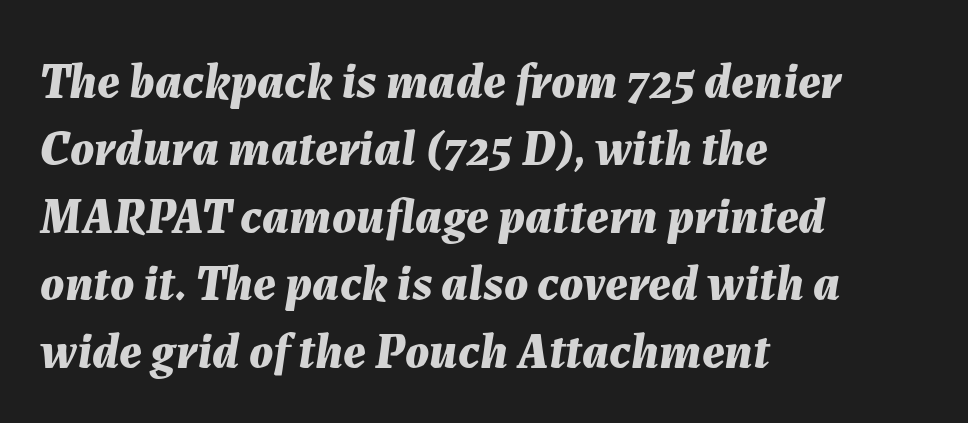
The image shows 50 px bold type, italic (leaning right); set left-aligned, normal line spacing (1.35x), normal letter spacing, not underlined; medium stroke contrast and a medium x-height.
